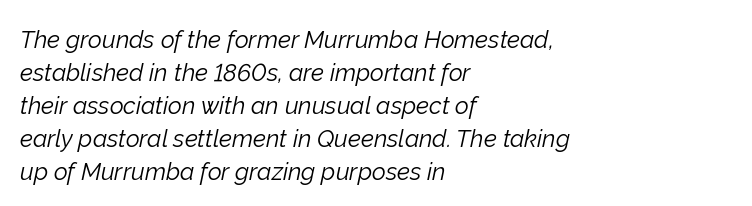
Q: Is the text bold? A: No.
Q: Is the text italic (slanted)? A: Yes, it leans right by about 12 degrees.
Q: Is the text underlined? A: No.
Q: How is the paragraph aligned? A: Left-aligned.
Q: Is the spacing between letters normal or unusually wide? A: Normal.
Q: Is the spacing between lines tight, normal or loose? A: Normal.
